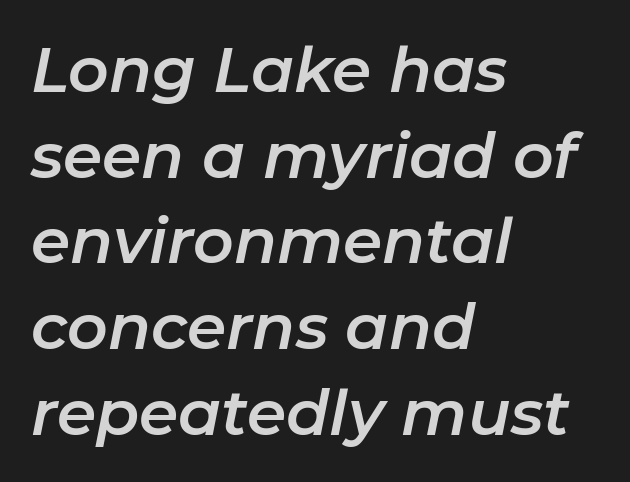
Posture: slanted. Any mark beneath the type? The region is blank. The gaps between neighbouring characters are ordinary and unremarkable. The space between consecutive lines is moderate. A typesetter would call this proportional, since set widths differ per character. Notice how the passage keeps a crisp vertical edge on the left only.
